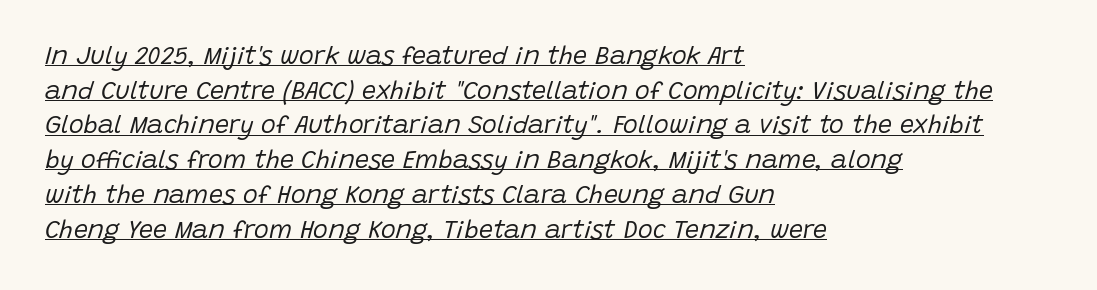
The image shows 25 px text type, italic (leaning right); set left-aligned, normal line spacing (1.39x), normal letter spacing, underlined.
